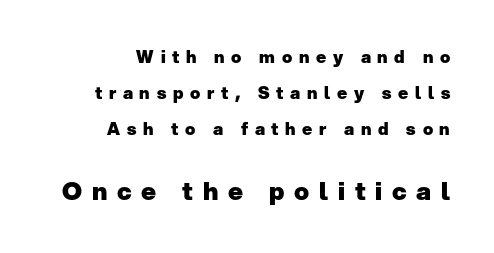
The image shows 25 px bold type, upright; set right-aligned, loose line spacing (2.11x), unusually wide letter spacing (+0.39 em), not underlined; the second (bottom) block is 1.47x larger.
